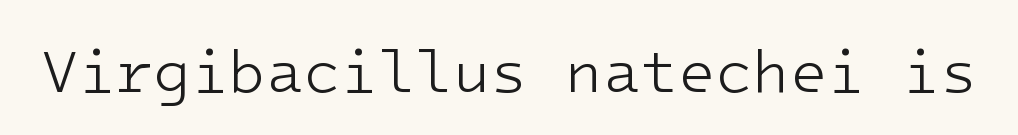
The image shows 61 px light sans-serif type, upright, monospaced; set normal letter spacing, not underlined; low stroke contrast and a medium x-height.
